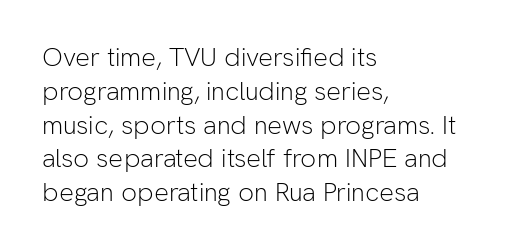
Q: Is the text bold? A: No.
Q: Is the text italic (slanted)? A: No, it is upright.
Q: Is the text underlined? A: No.
Q: How is the paragraph aligned? A: Left-aligned.
Q: Is the spacing between letters normal or unusually wide? A: Normal.
Q: Is the spacing between lines tight, normal or loose? A: Normal.
